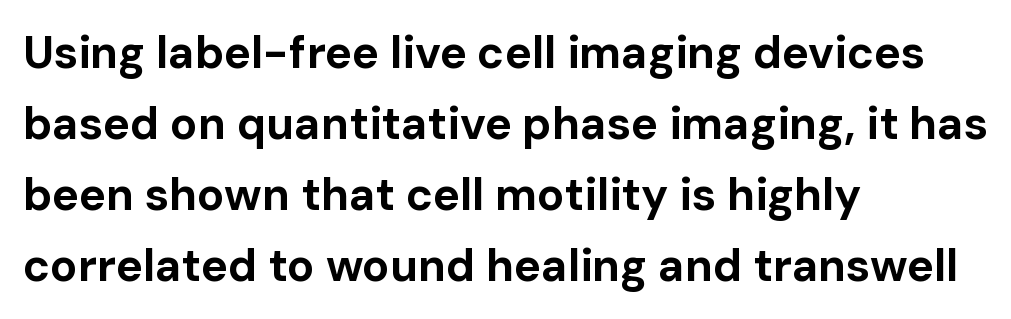
The image shows 45 px bold sans-serif type, upright; set left-aligned, normal line spacing (1.58x), normal letter spacing, not underlined; low stroke contrast and a medium x-height.
